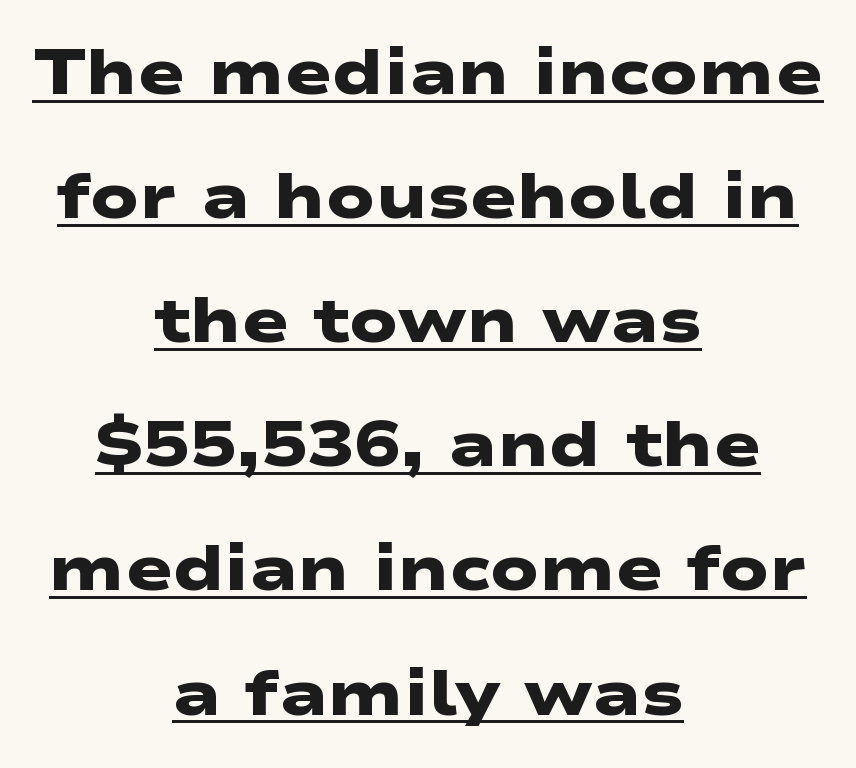
Q: Is the text bold? A: Yes.
Q: Is the typeface a serif or a sans-serif typeface? A: Sans-serif.
Q: Is the text underlined? A: Yes.
Q: How is the paragraph aligned? A: Centered.
Q: Is the spacing between letters normal or unusually wide? A: Normal.
Q: Is the spacing between lines tight, normal or loose? A: Loose.
Q: Width (condensed, normal, or wide)? A: Wide.
Q: Stroke contrast? A: Low.
Q: x-height? A: Medium.
Q: Monospaced? A: No.
